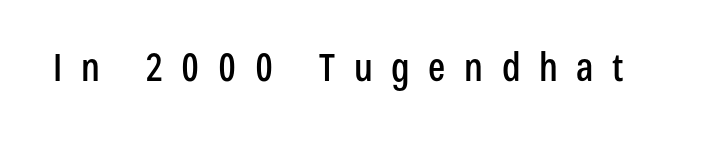
The image shows 38 px condensed sans-serif type, upright; set unusually wide letter spacing (+0.49 em), not underlined; low stroke contrast and a medium x-height.
